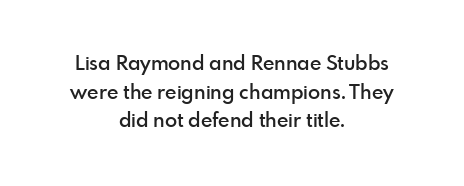
Q: Is the text bold? A: Semi-bold.
Q: Is the text italic (slanted)? A: No, it is upright.
Q: Is the text underlined? A: No.
Q: How is the paragraph aligned? A: Centered.
Q: Is the spacing between letters normal or unusually wide? A: Normal.
Q: Is the spacing between lines tight, normal or loose? A: Normal.
